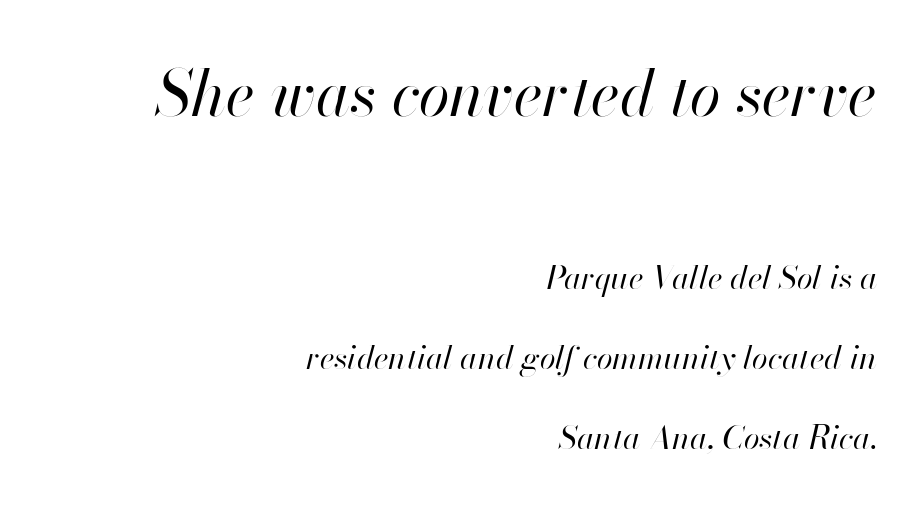
The image shows 63 px regular-weight type, italic (leaning right); set right-aligned, loose line spacing (2.5x), normal letter spacing, not underlined; the first (top) block is 1.97x larger; high stroke contrast and a small x-height.
